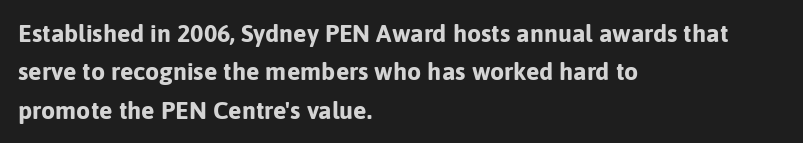
Here the glyphs are tracked normally, forming tight word shapes. Does the weight exceed regular? Yes, all the way to bold. The text block is weighted toward the left margin, trailing off unevenly rightward. Style check: upright. Notice how descenders clear the ascenders below comfortably — that's standard leading. Glance below the letters and you will spot only blank space.
